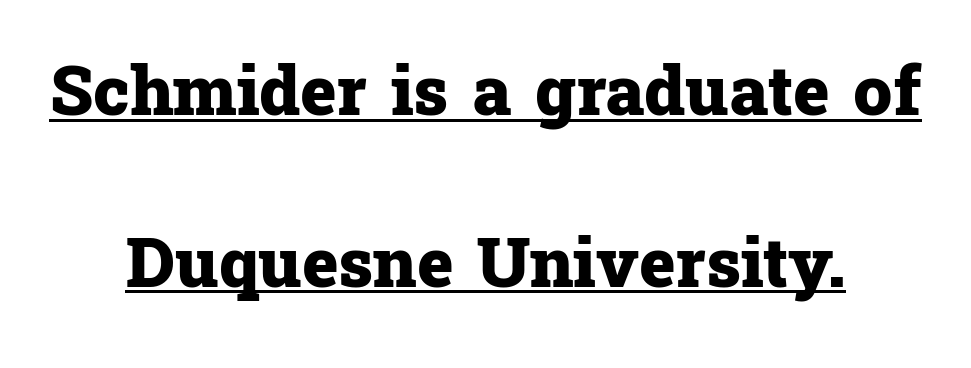
Q: Is the text bold? A: Yes.
Q: Is the text italic (slanted)? A: No, it is upright.
Q: Is the typeface a serif or a sans-serif typeface? A: Serif.
Q: Is the text underlined? A: Yes.
Q: How is the paragraph aligned? A: Centered.
Q: Is the spacing between letters normal or unusually wide? A: Normal.
Q: Is the spacing between lines tight, normal or loose? A: Loose.
Q: Width (condensed, normal, or wide)? A: Normal.
Q: Stroke contrast? A: Low.
Q: x-height? A: Medium.
Q: Monospaced? A: No.
